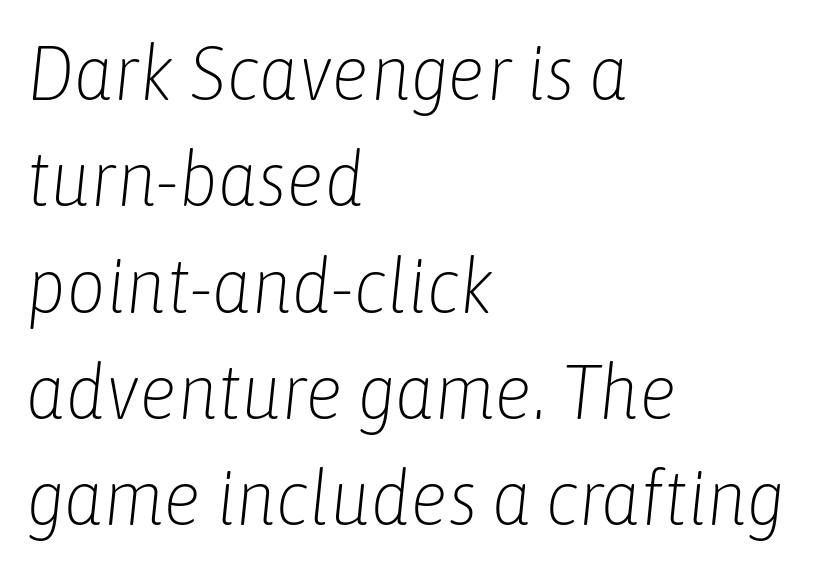
Q: Is the text bold? A: No.
Q: Is the text italic (slanted)? A: Yes, it leans right by about 6 degrees.
Q: Is the text underlined? A: No.
Q: How is the paragraph aligned? A: Left-aligned.
Q: Is the spacing between letters normal or unusually wide? A: Normal.
Q: Is the spacing between lines tight, normal or loose? A: Normal.
Q: Width (condensed, normal, or wide)? A: Condensed.
Q: Stroke contrast? A: Low.
Q: x-height? A: Medium.
Q: Monospaced? A: No.
